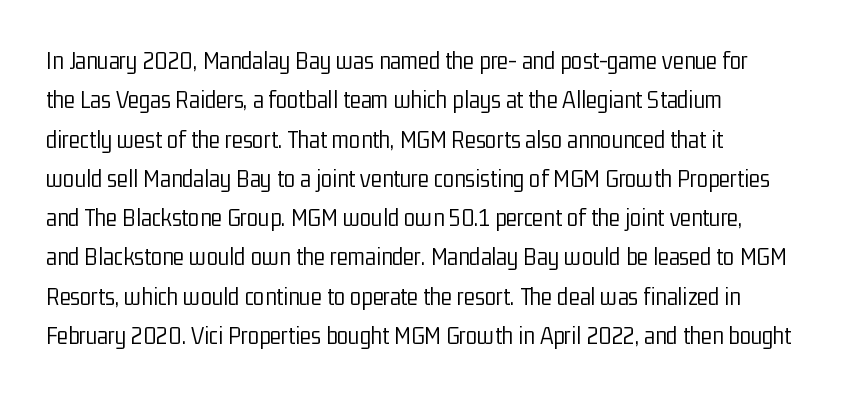
Q: Is the text bold? A: No.
Q: Is the text italic (slanted)? A: No, it is upright.
Q: Is the text underlined? A: No.
Q: How is the paragraph aligned? A: Left-aligned.
Q: Is the spacing between letters normal or unusually wide? A: Normal.
Q: Is the spacing between lines tight, normal or loose? A: Normal.
